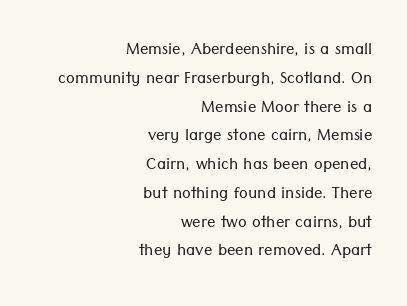
Q: Is the text bold? A: No.
Q: Is the text italic (slanted)? A: No, it is upright.
Q: Is the text underlined? A: No.
Q: How is the paragraph aligned? A: Right-aligned.
Q: Is the spacing between letters normal or unusually wide? A: Normal.
Q: Is the spacing between lines tight, normal or loose? A: Normal.
